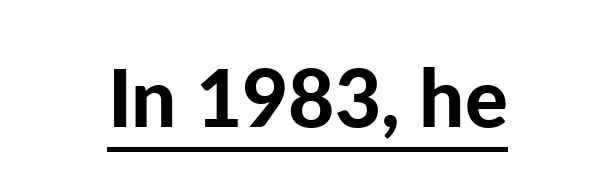
The image shows 80 px bold sans-serif type, upright; set normal letter spacing, underlined; low stroke contrast and a medium x-height.
